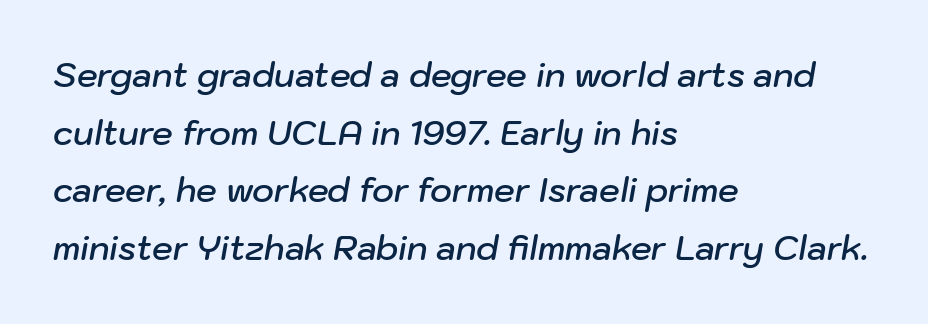
Q: Is the text bold? A: Semi-bold.
Q: Is the text italic (slanted)? A: Yes, it leans right by about 10 degrees.
Q: Is the text underlined? A: No.
Q: How is the paragraph aligned? A: Left-aligned.
Q: Is the spacing between letters normal or unusually wide? A: Normal.
Q: Width (condensed, normal, or wide)? A: Normal.
Q: Stroke contrast? A: Low.
Q: x-height? A: Medium.
Q: Monospaced? A: No.
